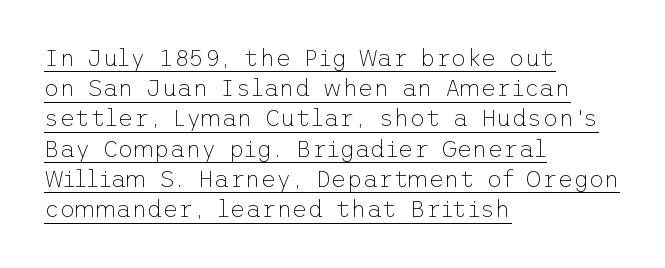
Interline gaps are of average width in this sample. The letterforms sit at book weight or below. Notice how the passage keeps a crisp vertical edge on the left only. Caption: lettering with a line underneath.
